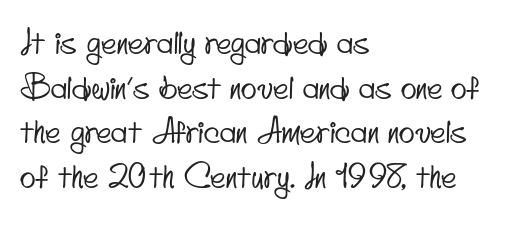
Q: Is the typeface a serif or a sans-serif typeface? A: Sans-serif.
Q: Is the text underlined? A: No.
Q: How is the paragraph aligned? A: Left-aligned.
Q: Is the spacing between letters normal or unusually wide? A: Normal.
Q: Is the spacing between lines tight, normal or loose? A: Normal.
Q: Width (condensed, normal, or wide)? A: Condensed.
Q: Stroke contrast? A: Low.
Q: x-height? A: Small.
Q: Monospaced? A: No.
